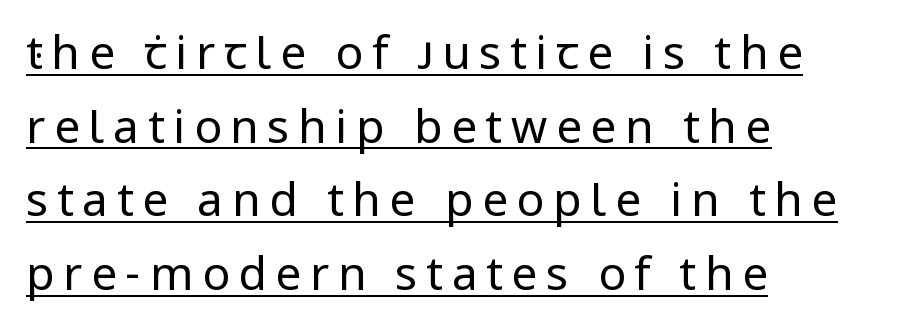
The ragged edge is on the right, which tells us the setting is flush left. The block of text has a typical density, with ordinary space between rows. Decoration check: the copy is underlined. Nothing sits at the stroke ends, so this counts as sans-serif. The weight tops out at a normal text grade.
